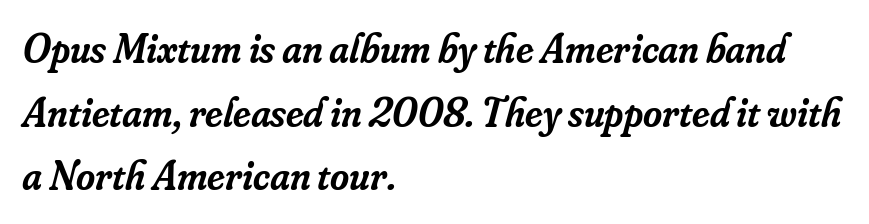
Plain, unruled lines of type. Set as a demibold, roughly 600 on the weight scale. Characters are canted at an angle relative to the baseline's perpendicular. Leading: standard. The glyphs in this specimen are seriffed. You could not count columns in this text — the font is proportionally spaced.
